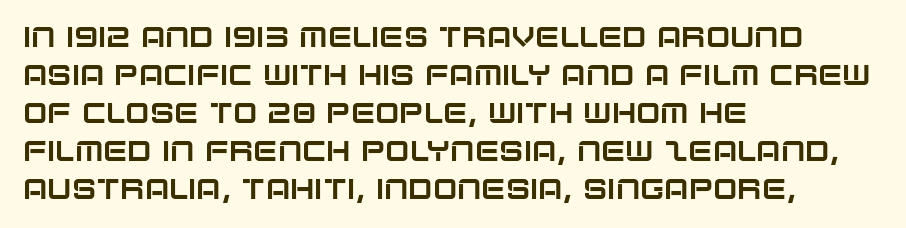
The image shows 29 px sans-serif type, upright; set left-aligned, normal line spacing (1.31x), normal letter spacing, not underlined; low stroke contrast and a large x-height.
